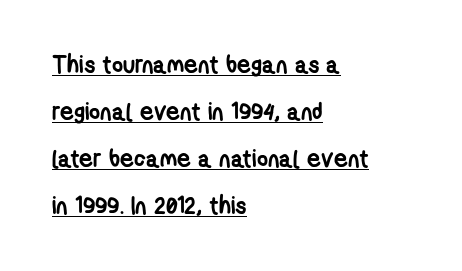
{"bold": "yes", "underline": "yes", "align": "left", "line_spacing": "loose", "line_spacing_ratio": 1.96, "letter_spacing": "normal", "letter_spacing_em": 0.0, "glyph_px": 24}
